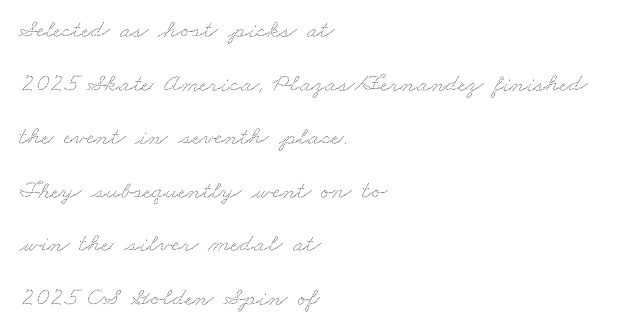
The image shows 26 px text type; set left-aligned, loose line spacing (2.06x), normal letter spacing, not underlined.
